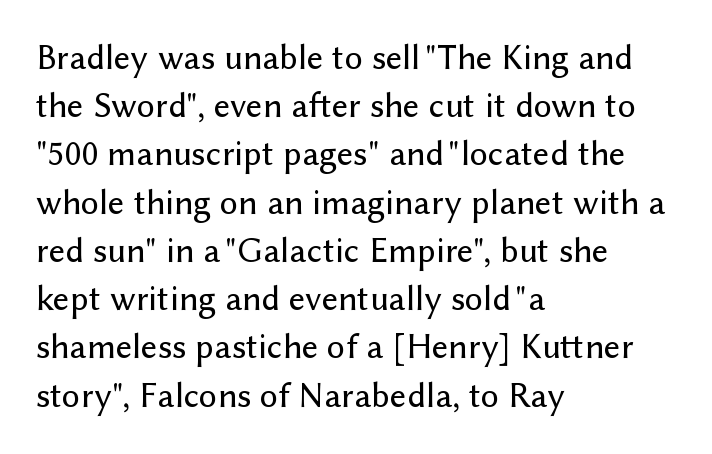
The image shows 36 px sans-serif type, upright; set left-aligned, normal line spacing (1.34x), normal letter spacing, not underlined; low stroke contrast and a medium x-height.
